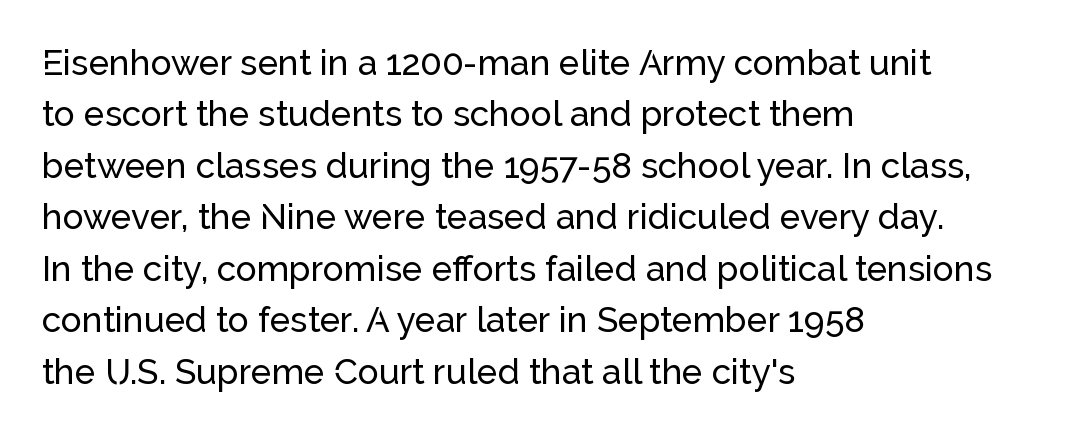
These lines keep a tight, regular rhythm from letter to letter. Teacher's note: observe the even left margin — that is flush-left alignment. Check the space under the baseline: it is left empty. Each letter's strokes conclude bluntly, with no projecting serifs. Is this a fixed-width face? No — the glyphs have proportional, varying widths.
